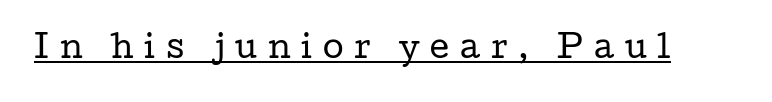
Italic? Not at all — the glyphs are vertical. The letters carry serifs — small finishing strokes at the ends of their stems. Quick note: underline on. You could not count columns in this text — the font is proportionally spaced. Words appear elongated and porous because spacing is wide. No letter is thick-stroked: the sample isn't bold.
